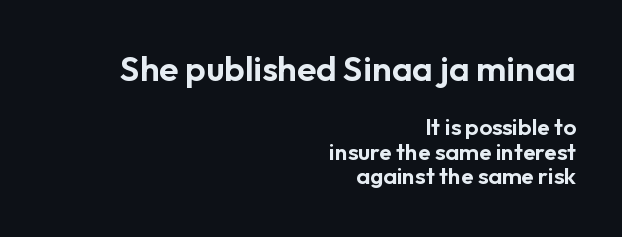
{"serif": "no", "italic": "no", "width": "normal", "stroke_contrast": "low", "x_height": "medium", "monospaced": "no", "underline": "no", "align": "right", "line_spacing": "tight", "line_spacing_ratio": 1.08, "letter_spacing": "normal", "letter_spacing_em": 0.0, "larger_block": "first", "size_ratio": 1.52, "glyph_px": 35}
